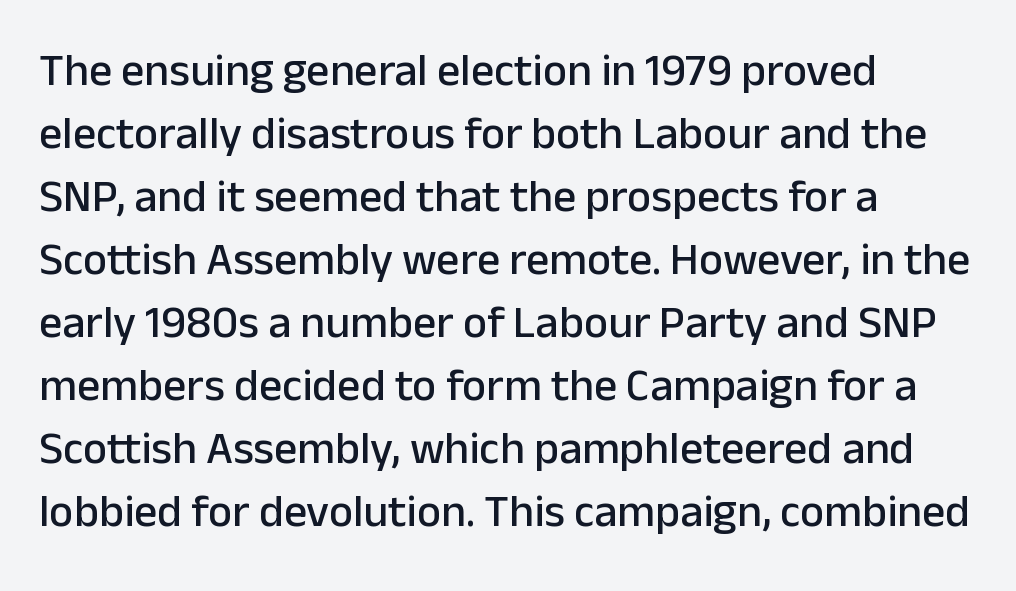
{"serif": "no", "italic": "no", "width": "normal", "stroke_contrast": "low", "x_height": "medium", "monospaced": "no", "underline": "no", "align": "left", "line_spacing": "normal", "line_spacing_ratio": 1.37, "letter_spacing": "normal", "letter_spacing_em": 0.0, "glyph_px": 46}
